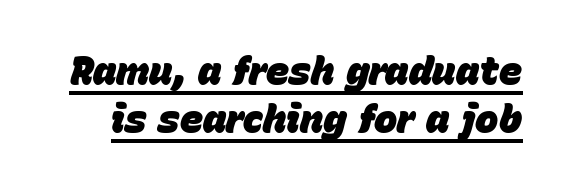
{"italic": "yes", "lean": "right", "slant_degrees": 15, "bold": "yes", "weight": "heavy", "width": "normal", "stroke_contrast": "low", "x_height": "large", "monospaced": "no", "underline": "yes", "line_spacing_ratio": 1.22, "letter_spacing": "normal", "letter_spacing_em": 0.0, "glyph_px": 39}
